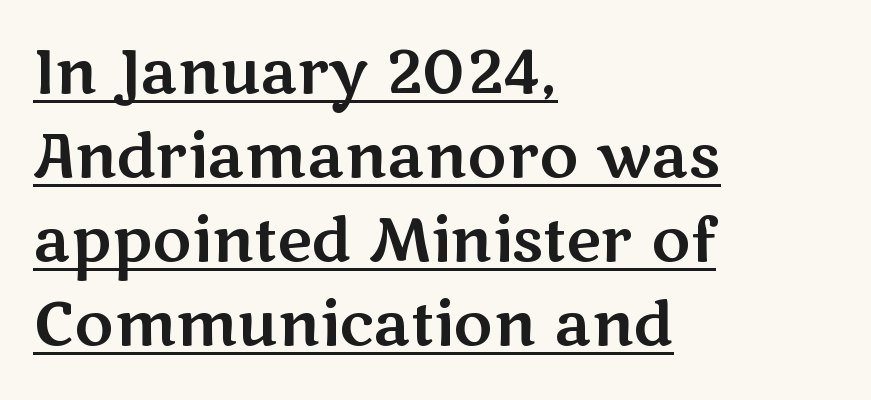
The image shows 60 px wide sans-serif type, upright; set left-aligned, normal line spacing (1.4x), normal letter spacing, underlined; medium stroke contrast and a medium x-height.
